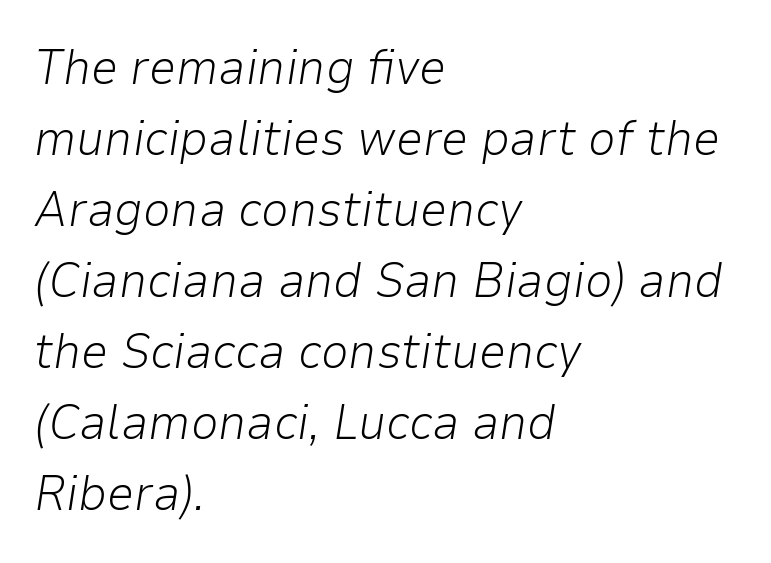
Q: Is the text bold? A: No.
Q: Is the text italic (slanted)? A: Yes, it leans right by about 9 degrees.
Q: Is the text underlined? A: No.
Q: How is the paragraph aligned? A: Left-aligned.
Q: Is the spacing between letters normal or unusually wide? A: Normal.
Q: Is the spacing between lines tight, normal or loose? A: Normal.
Q: Width (condensed, normal, or wide)? A: Normal.
Q: Stroke contrast? A: Low.
Q: x-height? A: Medium.
Q: Monospaced? A: No.
